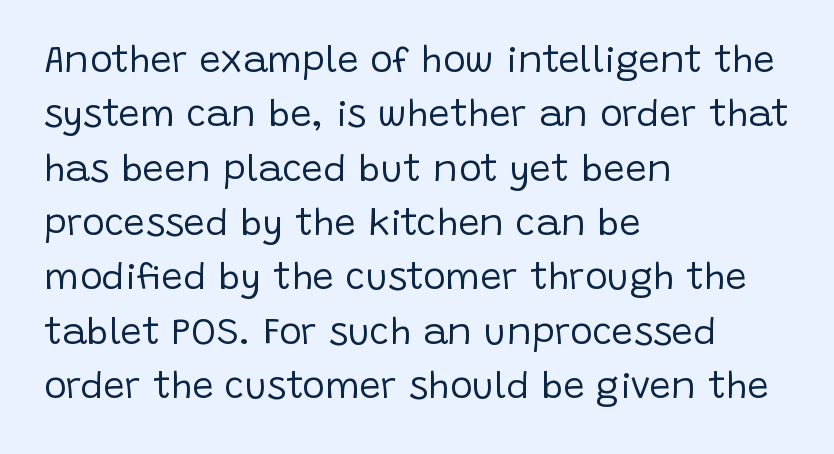
{"serif": "no", "italic": "no", "bold": "no", "weight": "regular", "width": "normal", "stroke_contrast": "low", "x_height": "large", "monospaced": "no", "underline": "no", "align": "left", "line_spacing": "normal", "line_spacing_ratio": 1.43, "letter_spacing": "normal", "letter_spacing_em": 0.0, "glyph_px": 38}
